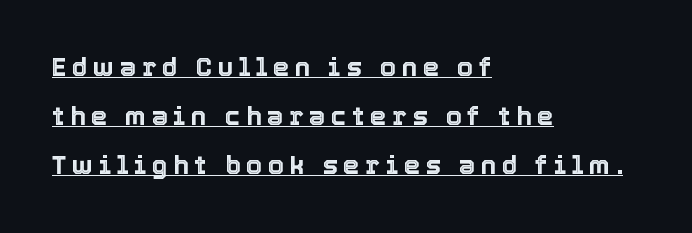
The image shows 26 px text type, upright; set left-aligned, line spacing 1.89x, unusually wide letter spacing (+0.21 em), underlined.
